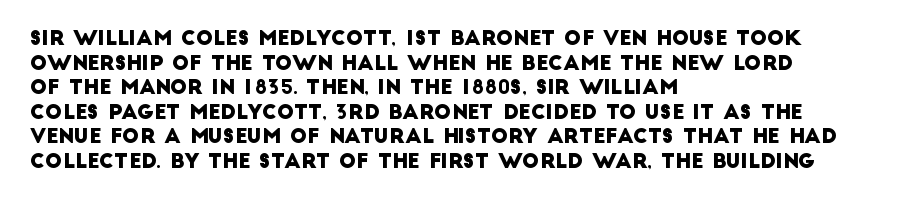
{"underline": "no", "align": "left", "line_spacing_ratio": 1.23, "letter_spacing": "normal", "letter_spacing_em": 0.0, "glyph_px": 20}
